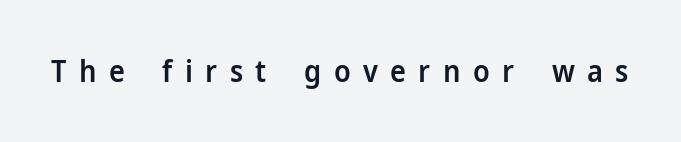
Firm but not heavy-handed strokes: this text is semibold. Serifs: no, the terminals of the letterforms are clean. There is plenty of visible air inserted between adjacent glyphs. The space directly below the letters is spotless.
